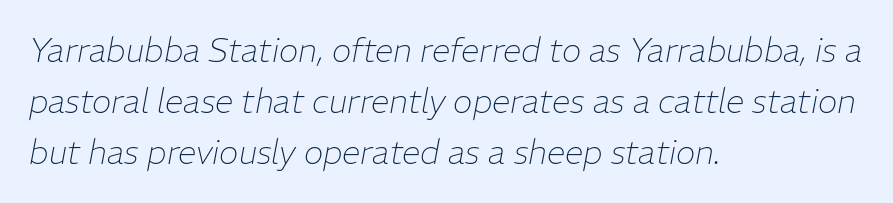
{"italic": "yes", "lean": "right", "slant_degrees": 11, "bold": "no", "weight": "thin", "width": "normal", "stroke_contrast": "low", "x_height": "medium", "monospaced": "no", "underline": "no", "align": "left", "line_spacing": "normal", "line_spacing_ratio": 1.55, "letter_spacing": "normal", "letter_spacing_em": 0.0, "glyph_px": 33}
